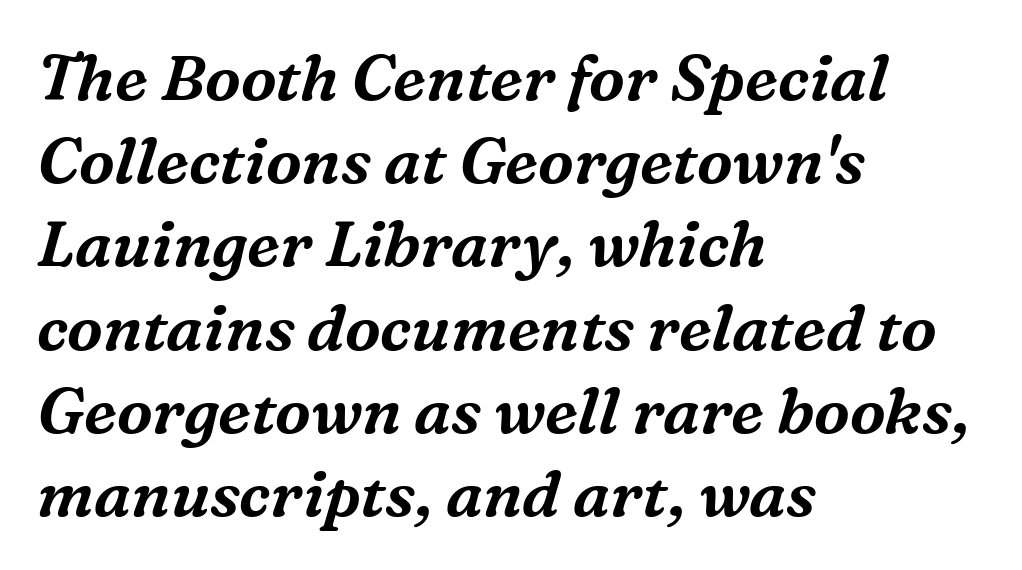
Q: Is the text italic (slanted)? A: Yes, it leans right by about 16 degrees.
Q: Is the typeface a serif or a sans-serif typeface? A: Serif.
Q: Is the text underlined? A: No.
Q: How is the paragraph aligned? A: Left-aligned.
Q: Is the spacing between letters normal or unusually wide? A: Normal.
Q: Is the spacing between lines tight, normal or loose? A: Normal.
Q: Width (condensed, normal, or wide)? A: Normal.
Q: Stroke contrast? A: Medium.
Q: x-height? A: Medium.
Q: Monospaced? A: No.
